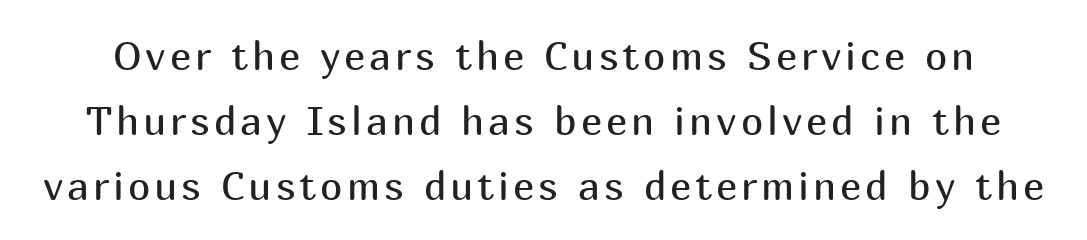
This rendering employs a face without finishing strokes, i.e., a sans-serif. No extra ink here — the face is not bold. The lines sit at an ordinary, default distance from one another. Think of a printed novel: that variable character pitch is what you see here. The space beneath each line is pristine and unruled.
